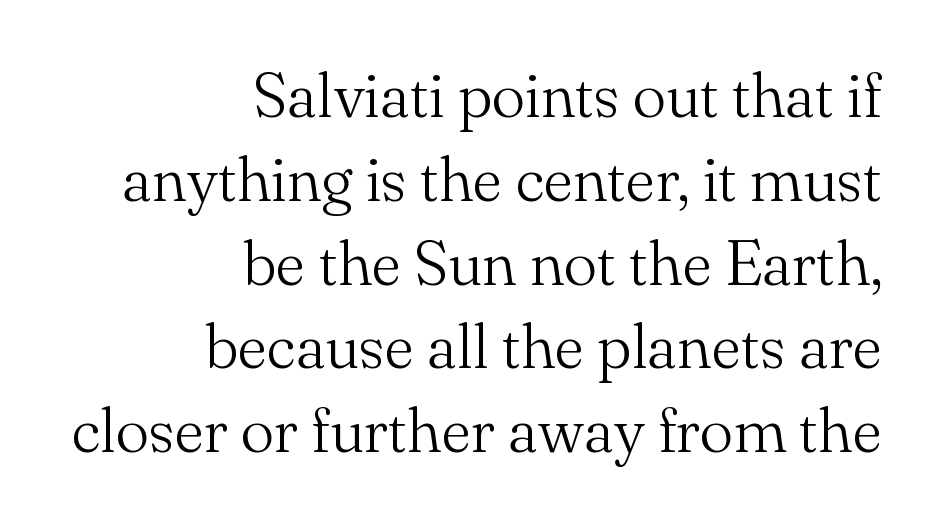
Visually the block forms a straight wall on the right and a jagged coastline on the left. If you measured baseline to baseline, you'd find a middling distance. A bare baseline throughout the passage. Words appear dense and cohesive because spacing is normal. These lines are rendered in a variable-pitch font.
